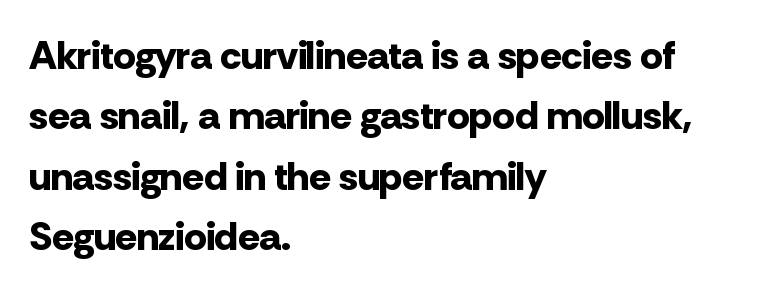
The image shows 40 px bold sans-serif type, upright; set left-aligned, normal line spacing (1.51x), normal letter spacing, not underlined; low stroke contrast and a medium x-height.
